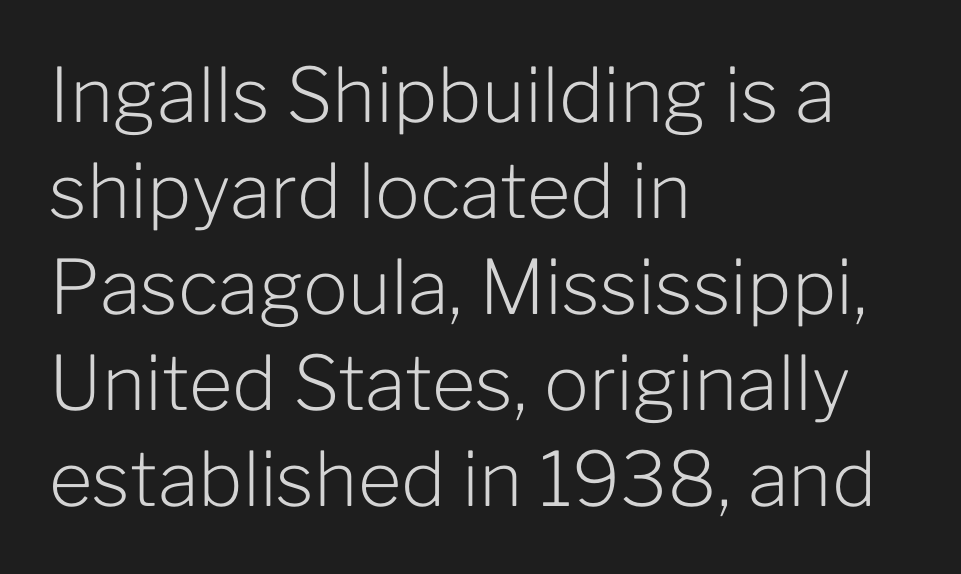
The image shows 75 px light sans-serif type, upright; set left-aligned, normal line spacing (1.28x), normal letter spacing, not underlined; low stroke contrast and a medium x-height.
